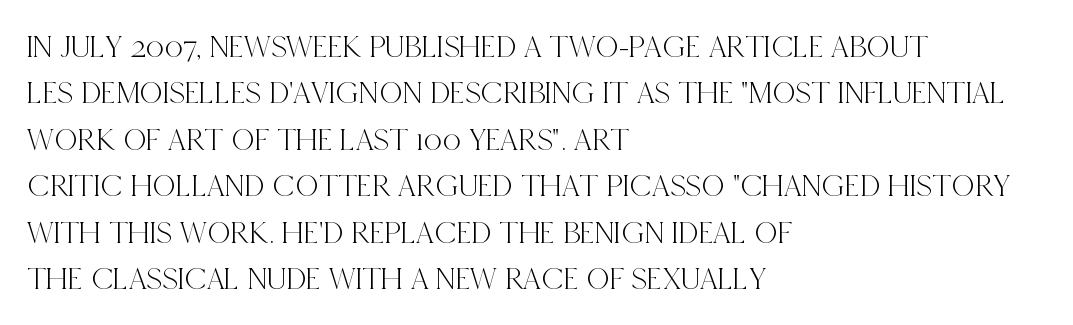
The words here are not underlined. Short and long lines alike share a common starting point at left. Letter spacing: default. The letters advance in unequal steps, a hallmark of proportional type. Leading matches the norm, producing a regular column.
